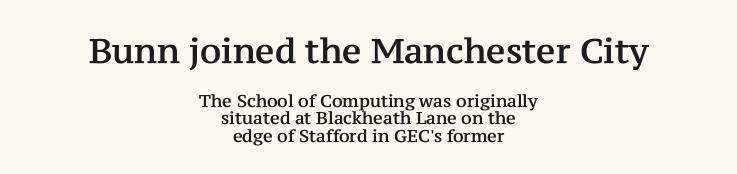
Both edges are ragged and mirror each other, which tells us the setting is centered. Proportional: the letters do not fall into vertical columns. The passage shown is not underscored anywhere. Is the lower block the larger one? No — the upper block carries the bigger type.
